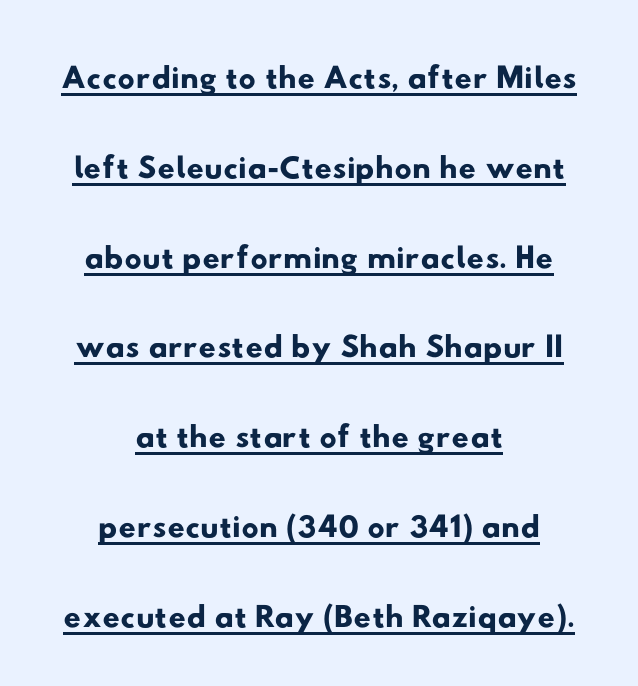
The typesetter has applied underlining to the passage shown. Each line is balanced around a shared central axis. Do the characters align in a grid? No, the font is proportional. Serifs: no, the terminals of the letterforms are clean. You could call the tracking neutral — neither tight nor loose.
